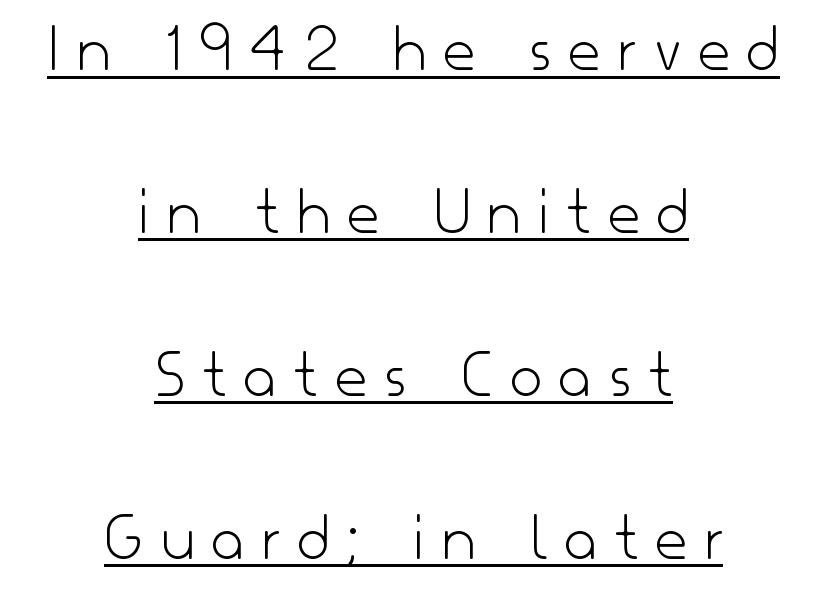
The line-height multiplier appears high, well above default. The rendering positions every line midway between the sides. When letters stand straight like this, we call the style roman or upright. Spacing between characters has been opened up far beyond the box default. Font category for this specimen: sans-serif. The passage shown is underscored from start to finish.
